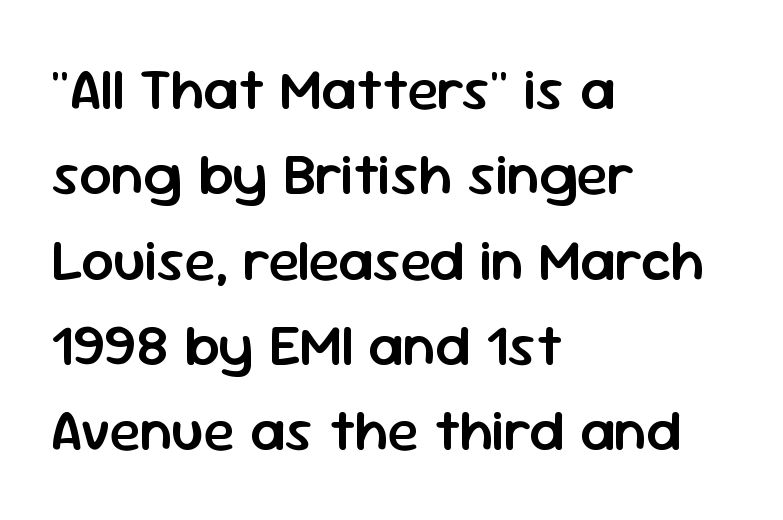
Every row of glyphs begins at an identical x-position on the left. How are the letters spaced? Ordinarily, with no added tracking. This sample has the flowing, uneven cadence of proportional lettering. Font category for this specimen: sans-serif.
